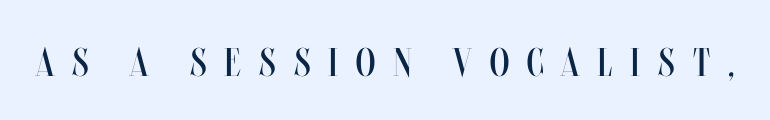
{"italic": "no", "bold": "no", "weight": "regular", "width": "condensed", "stroke_contrast": "medium", "x_height": "large", "monospaced": "no", "underline": "no", "letter_spacing": "wide", "letter_spacing_em": 0.45, "glyph_px": 40}
